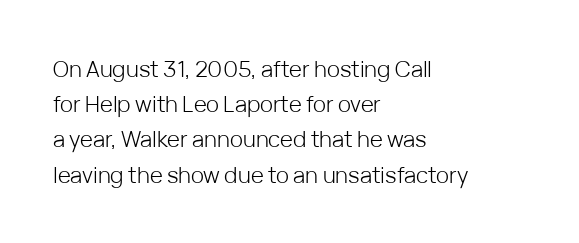
{"italic": "no", "bold": "no", "underline": "no", "align": "left", "line_spacing": "normal", "line_spacing_ratio": 1.6, "letter_spacing": "normal", "letter_spacing_em": 0.0, "glyph_px": 22}
